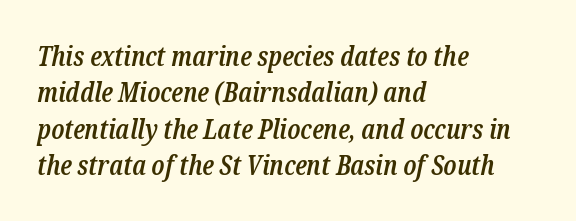
It's the slanting kind of type. Honestly, the row spacing looks completely unremarkable. The passage shown is semibold, sitting just below true bold. Lines of text with bare space underneath. What stands out about the letter spacing? Nothing — it is the standard amount. The setting favours the left margin, as ordinary paragraphs usually do.
